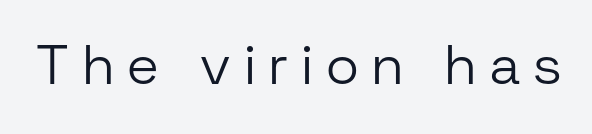
A roman cut, with each character standing at attention. The area under the type is left untouched. Tracking here is generous; glyphs stand well apart from one another. Observe the absence of serifs on each vertical stroke in this sample.
